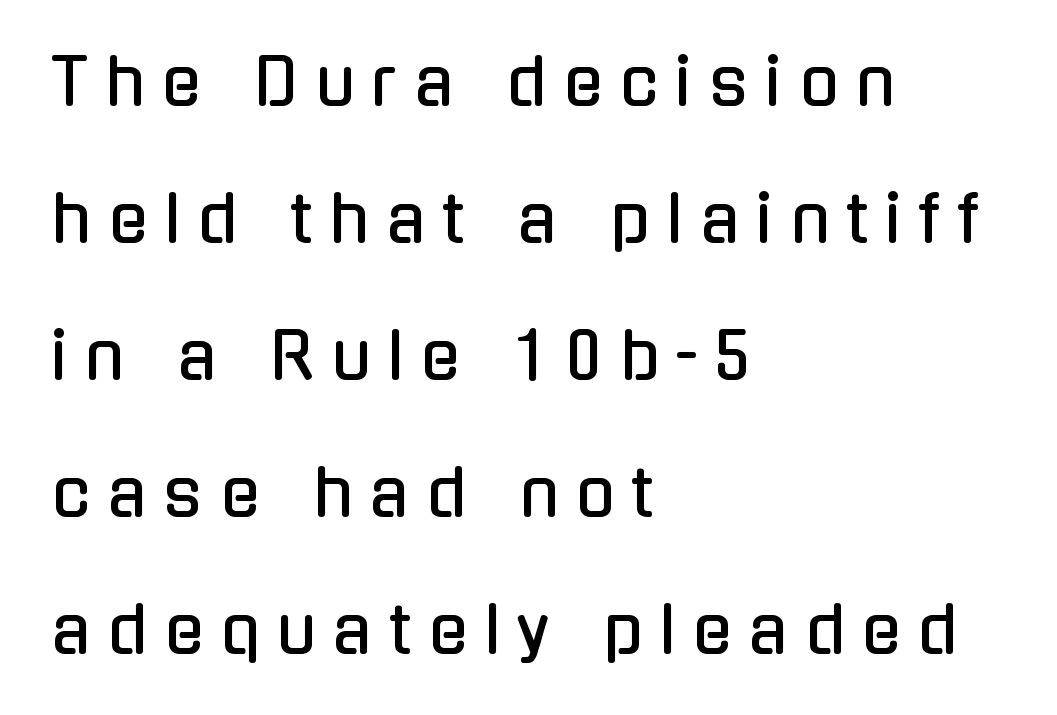
{"serif": "no", "italic": "no", "width": "condensed", "stroke_contrast": "low", "x_height": "medium", "monospaced": "no", "underline": "no", "align": "left", "line_spacing": "loose", "line_spacing_ratio": 2.14, "letter_spacing": "wide", "letter_spacing_em": 0.27, "glyph_px": 64}
